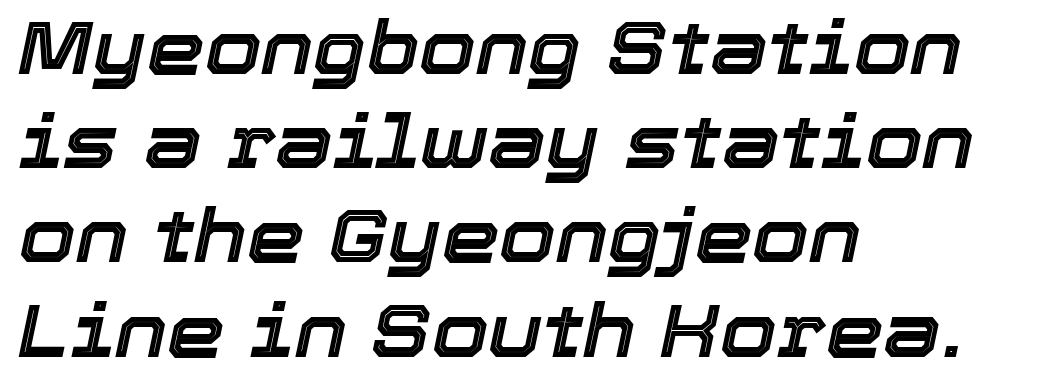
{"italic": "yes", "lean": "right", "slant_degrees": 12, "width": "normal", "x_height": "medium", "monospaced": "no", "underline": "no", "align": "left", "line_spacing": "normal", "line_spacing_ratio": 1.29, "letter_spacing": "normal", "letter_spacing_em": 0.0, "glyph_px": 73}
